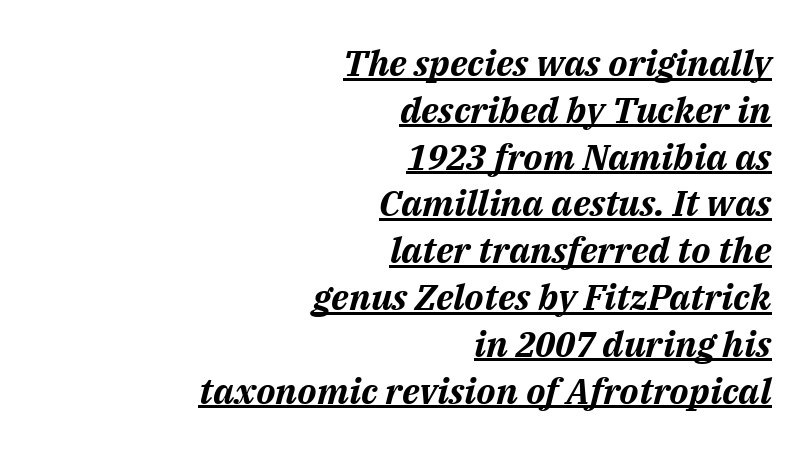
Q: Is the text bold? A: Yes.
Q: Is the text italic (slanted)? A: Yes, it leans right by about 14 degrees.
Q: Is the text underlined? A: Yes.
Q: How is the paragraph aligned? A: Right-aligned.
Q: Is the spacing between letters normal or unusually wide? A: Normal.
Q: Is the spacing between lines tight, normal or loose? A: Normal.
Q: Width (condensed, normal, or wide)? A: Normal.
Q: Stroke contrast? A: Medium.
Q: x-height? A: Medium.
Q: Monospaced? A: No.
